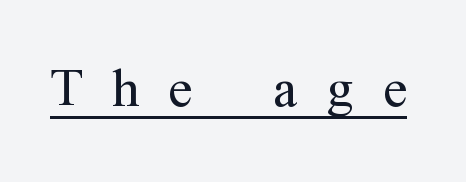
Tracking here is generous; glyphs stand well apart from one another. This sample has the flowing, uneven cadence of proportional lettering. Each letter's strokes conclude with small projecting serifs. Underlining? Definitely there. If you drew a line through each stem, it would be perfectly vertical. Nothing heavy about these letters — not bold at all.
